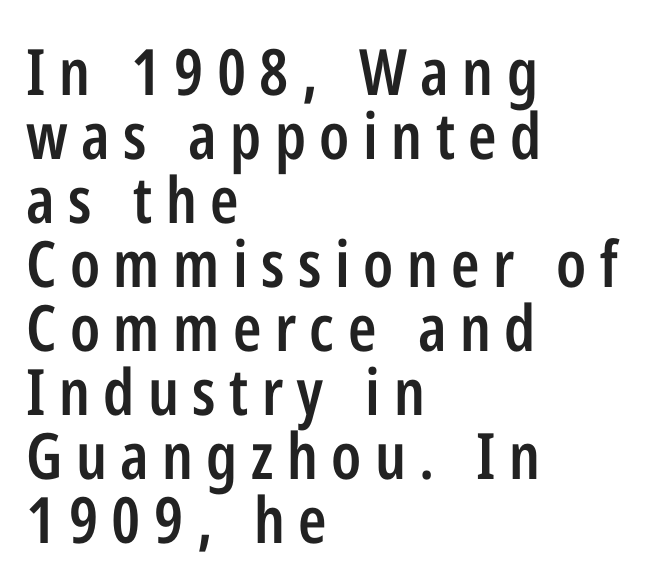
The image shows 64 px semibold, condensed sans-serif type, upright; set left-aligned, tight line spacing (1.0x), unusually wide letter spacing (+0.21 em), not underlined; low stroke contrast and a medium x-height.
